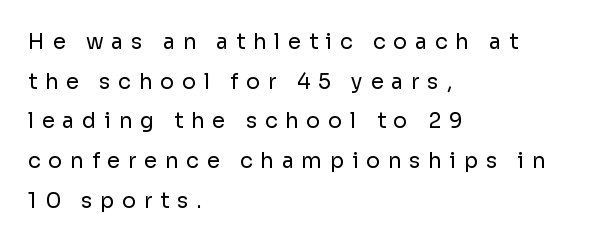
Look at the tracking — it's clearly loosened, letters drifting apart. The specimen omits any rule beneath the text block's lines. Tall strokes in this sample are plumb rather than angled. The rag falls on the right side of this text block. Is the stroke heavy? The answer is a plain regular-or-lighter.
